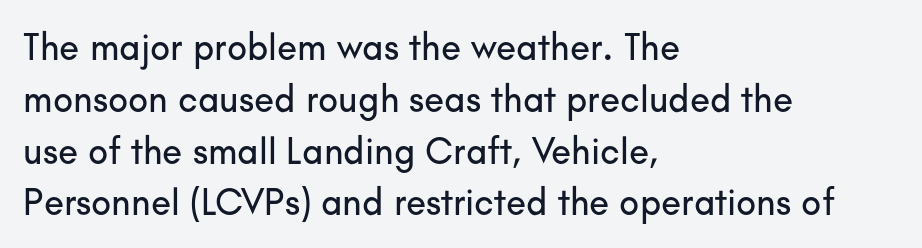
Q: Is the text italic (slanted)? A: No, it is upright.
Q: Is the typeface a serif or a sans-serif typeface? A: Sans-serif.
Q: Is the text underlined? A: No.
Q: How is the paragraph aligned? A: Left-aligned.
Q: Is the spacing between letters normal or unusually wide? A: Normal.
Q: Is the spacing between lines tight, normal or loose? A: Normal.
Q: Width (condensed, normal, or wide)? A: Normal.
Q: Stroke contrast? A: Low.
Q: x-height? A: Small.
Q: Monospaced? A: No.
